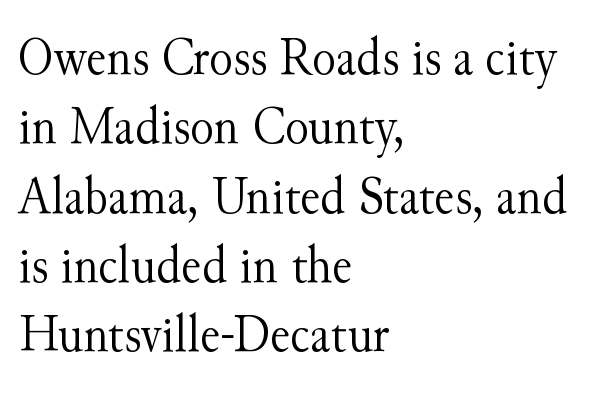
Q: Is the text bold? A: No.
Q: Is the text italic (slanted)? A: No, it is upright.
Q: Is the typeface a serif or a sans-serif typeface? A: Serif.
Q: Is the text underlined? A: No.
Q: How is the paragraph aligned? A: Left-aligned.
Q: Is the spacing between letters normal or unusually wide? A: Normal.
Q: Is the spacing between lines tight, normal or loose? A: Normal.
Q: Width (condensed, normal, or wide)? A: Normal.
Q: Stroke contrast? A: Medium.
Q: x-height? A: Small.
Q: Monospaced? A: No.
